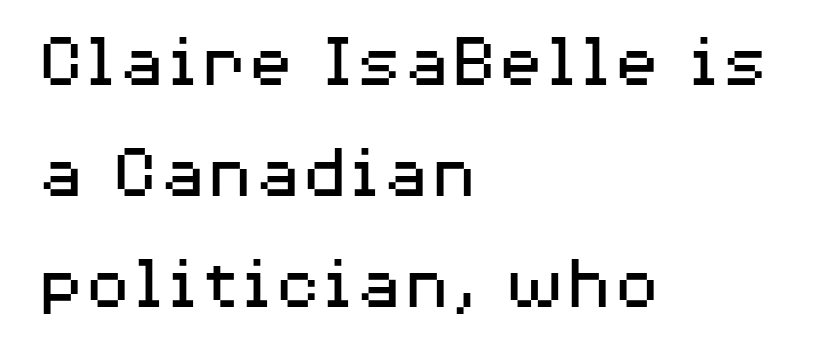
Q: Is the text bold? A: No.
Q: Is the text italic (slanted)? A: No, it is upright.
Q: Is the typeface a serif or a sans-serif typeface? A: Sans-serif.
Q: Is the text underlined? A: No.
Q: How is the paragraph aligned? A: Left-aligned.
Q: Is the spacing between letters normal or unusually wide? A: Normal.
Q: Is the spacing between lines tight, normal or loose? A: Normal.
Q: Width (condensed, normal, or wide)? A: Wide.
Q: Stroke contrast? A: Medium.
Q: x-height? A: Medium.
Q: Monospaced? A: No.
